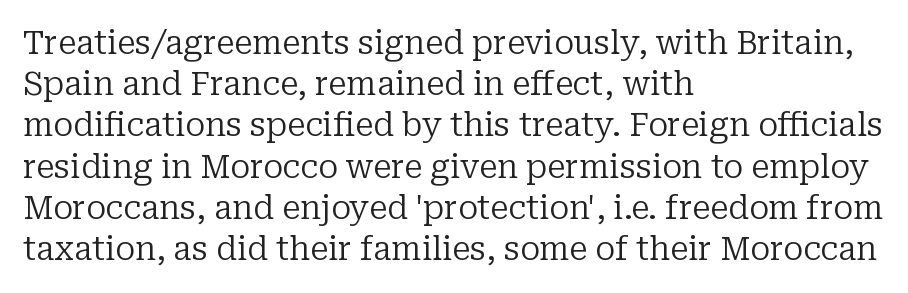
The image shows 33 px regular-weight serif type, upright; set left-aligned, normal line spacing (1.25x), normal letter spacing, not underlined; low stroke contrast and a medium x-height.
